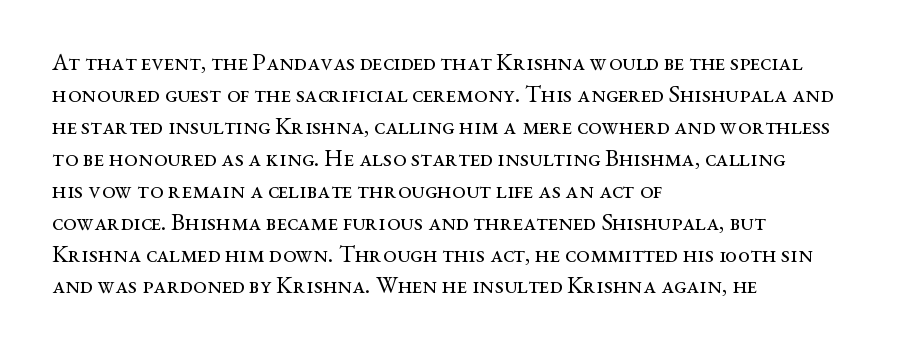
{"italic": "no", "bold": "no", "underline": "no", "align": "left", "line_spacing": "normal", "line_spacing_ratio": 1.33, "letter_spacing": "normal", "letter_spacing_em": 0.0, "glyph_px": 24}
